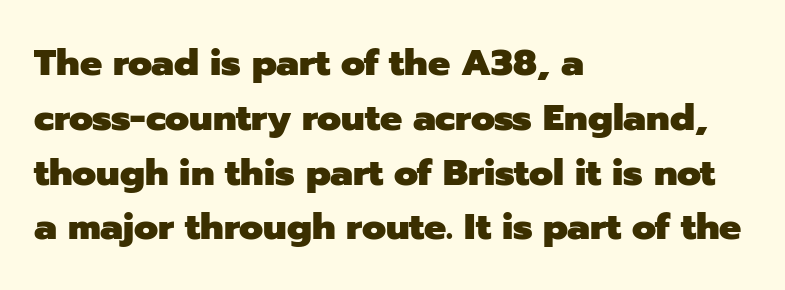
The image shows 37 px heavy sans-serif type, upright; set left-aligned, normal line spacing (1.48x), normal letter spacing, not underlined; low stroke contrast and a medium x-height.
